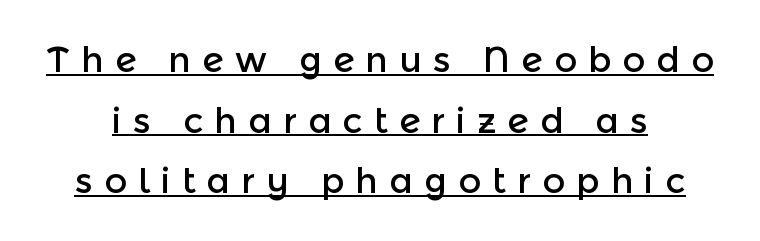
Display-style spreading of the glyphs; the letterfit is very open. The letters stand upright; this is a roman face. Beneath each row of characters lies a ruled line. Check where the strokes stop: nothing finishes them off — pure sans. The rendering uses natural spacing where letterforms have individual widths.
